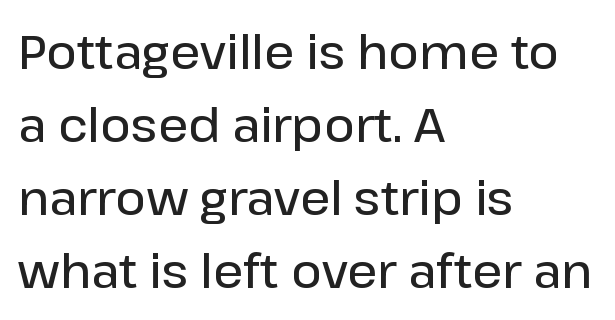
The image shows 47 px semibold sans-serif type, upright; set left-aligned, normal line spacing (1.55x), normal letter spacing, not underlined; low stroke contrast and a medium x-height.
